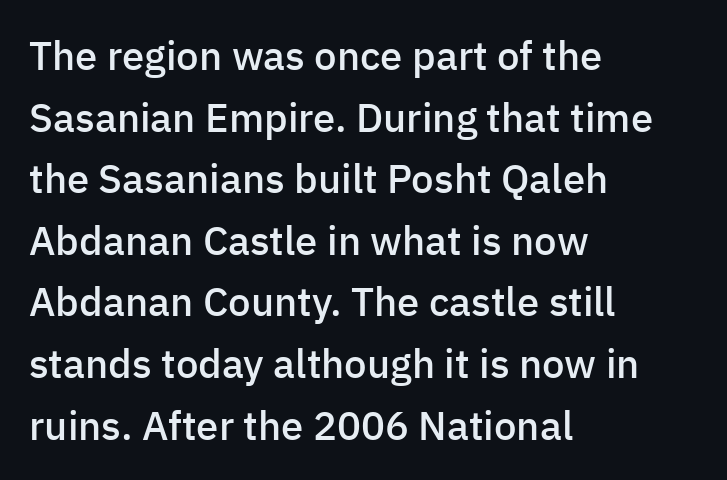
The leading is moderate, giving the passage an even texture. Line beginnings align vertically; line endings do not. Students, note that the glyphs here touch the page at normal intervals. Strokes here are thickened, but only to semibold level. The glyphs are unaccompanied by any horizontal stroke below them. A roman cut, with each character standing at attention.
